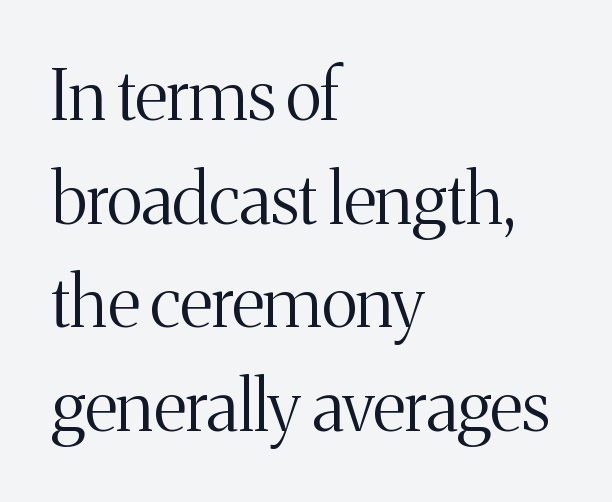
Q: Is the text bold? A: No.
Q: Is the text italic (slanted)? A: No, it is upright.
Q: Is the typeface a serif or a sans-serif typeface? A: Serif.
Q: Is the text underlined? A: No.
Q: How is the paragraph aligned? A: Left-aligned.
Q: Is the spacing between letters normal or unusually wide? A: Normal.
Q: Is the spacing between lines tight, normal or loose? A: Normal.
Q: Width (condensed, normal, or wide)? A: Normal.
Q: Stroke contrast? A: Medium.
Q: x-height? A: Medium.
Q: Monospaced? A: No.
